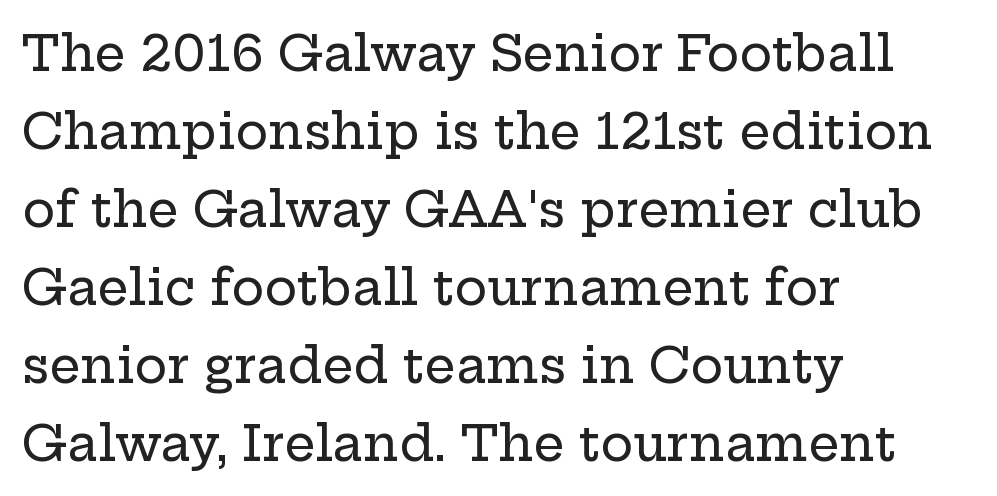
{"serif": "yes", "italic": "no", "width": "wide", "stroke_contrast": "low", "x_height": "medium", "monospaced": "no", "underline": "no", "align": "left", "line_spacing": "normal", "line_spacing_ratio": 1.59, "letter_spacing": "normal", "letter_spacing_em": 0.0, "glyph_px": 49}
